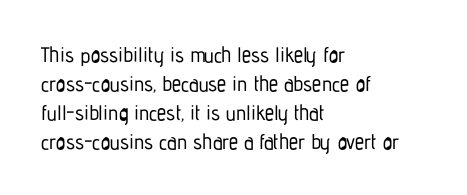
Does the leading feel generous? No, just average. Nobody touched the tracking dial on this one. This is the regular roman posture of the typeface. Visually the block forms a straight wall on the left and a jagged coastline on the right.
